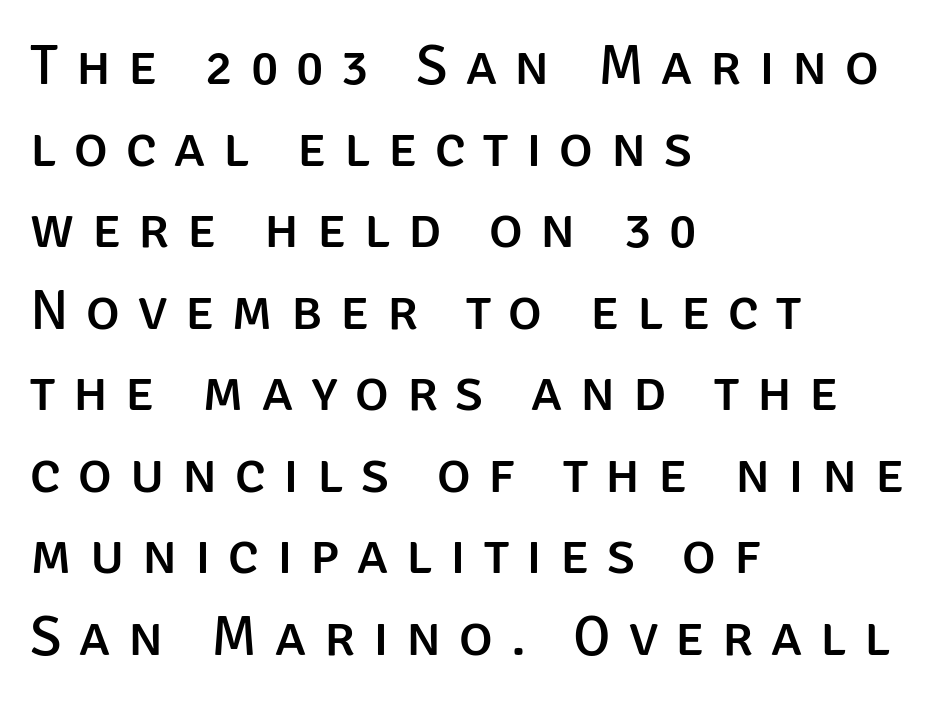
The image shows 57 px sans-serif type, upright; set left-aligned, normal line spacing (1.43x), unusually wide letter spacing (+0.31 em), not underlined; low stroke contrast and a large x-height.
